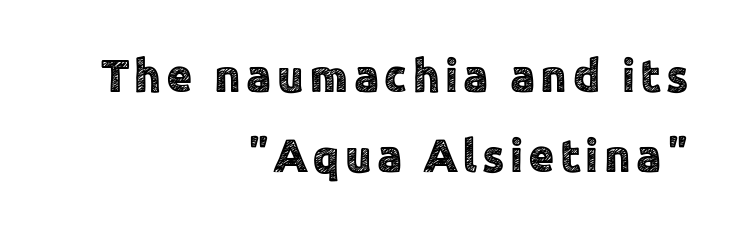
{"serif": "no", "italic": "no", "width": "normal", "x_height": "medium", "monospaced": "no", "underline": "no", "align": "right", "line_spacing_ratio": 1.71, "glyph_px": 47}
